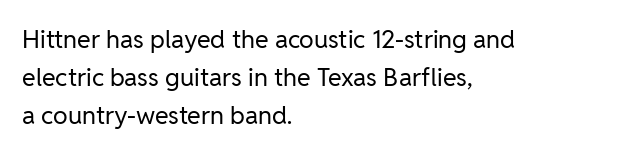
{"italic": "no", "bold": "no", "underline": "no", "align": "left", "line_spacing": "normal", "line_spacing_ratio": 1.52, "letter_spacing": "normal", "letter_spacing_em": 0.0, "glyph_px": 25}
